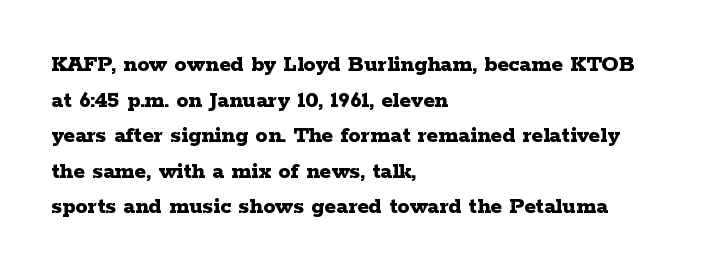
Q: Is the text bold? A: Yes.
Q: Is the text italic (slanted)? A: No, it is upright.
Q: Is the text underlined? A: No.
Q: How is the paragraph aligned? A: Left-aligned.
Q: Is the spacing between letters normal or unusually wide? A: Normal.
Q: Is the spacing between lines tight, normal or loose? A: Normal.
